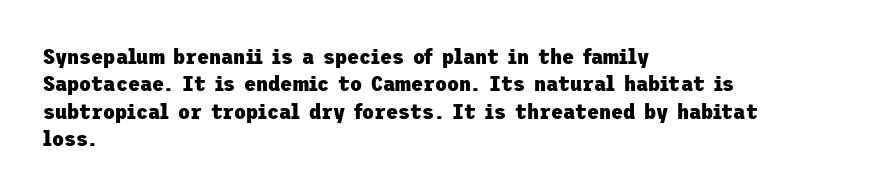
Chunky letters — that's bold for sure. Caption: standard tracking, unaltered. Descenders are the only things crossing below the line. Typeset ragged right — the left edge is the straight one. The letters stand upright; this is a roman face.
